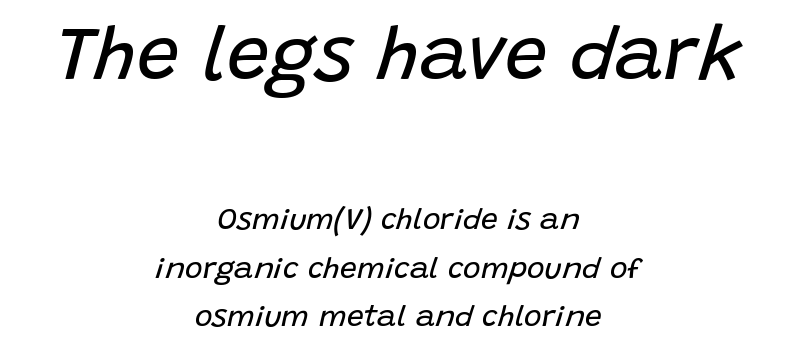
Q: Is the text bold? A: No.
Q: Is the text italic (slanted)? A: Yes, it leans right by about 15 degrees.
Q: Is the text underlined? A: No.
Q: How is the paragraph aligned? A: Centered.
Q: Is the spacing between letters normal or unusually wide? A: Normal.
Q: Is the spacing between lines tight, normal or loose? A: Normal.
Q: Which block of text is set in a larger size, the first (top) or the second (bottom)? A: The first (top) one.
Q: Width (condensed, normal, or wide)? A: Normal.
Q: Stroke contrast? A: Low.
Q: x-height? A: Large.
Q: Monospaced? A: No.
